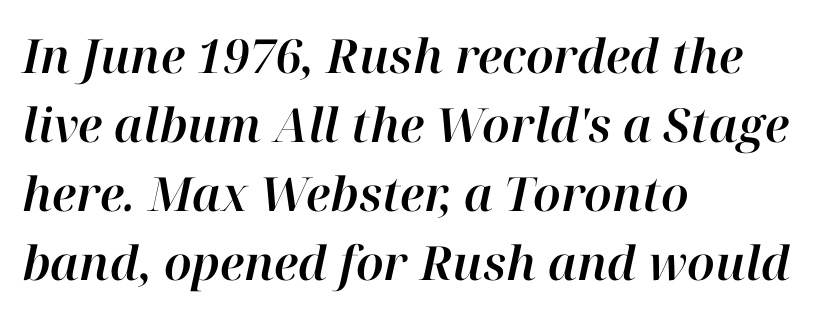
Q: Is the text italic (slanted)? A: Yes, it leans right by about 12 degrees.
Q: Is the text underlined? A: No.
Q: How is the paragraph aligned? A: Left-aligned.
Q: Is the spacing between letters normal or unusually wide? A: Normal.
Q: Is the spacing between lines tight, normal or loose? A: Normal.
Q: Width (condensed, normal, or wide)? A: Normal.
Q: Stroke contrast? A: High.
Q: x-height? A: Medium.
Q: Monospaced? A: No.
